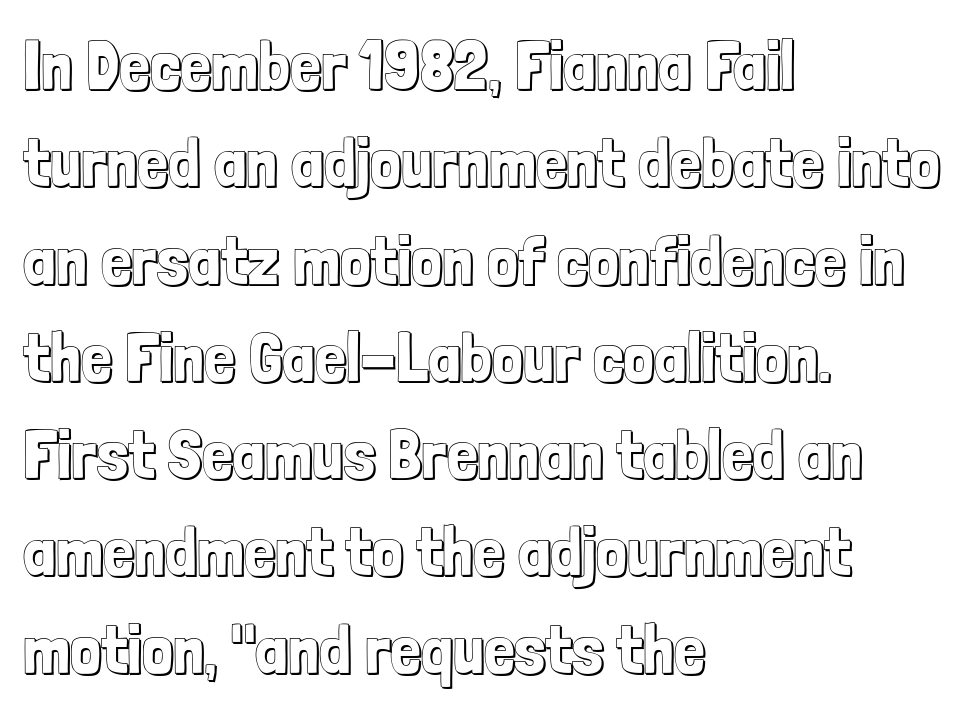
{"italic": "no", "width": "condensed", "x_height": "medium", "monospaced": "no", "underline": "no", "align": "left", "line_spacing": "normal", "line_spacing_ratio": 1.41, "letter_spacing": "normal", "letter_spacing_em": 0.0, "glyph_px": 69}
